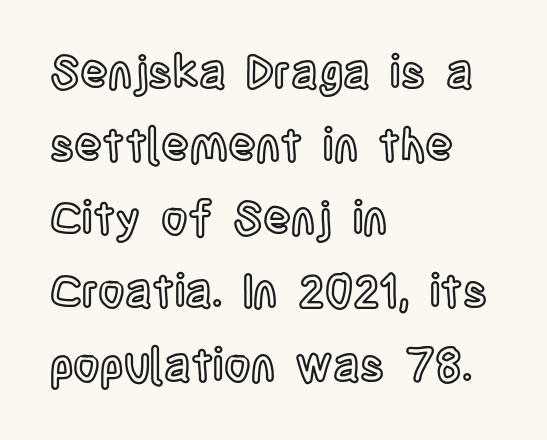
The strip under each line holds only bare page. Students, note that the glyphs here touch the page at normal intervals. Baseline-to-baseline distance is the conventional proportion of letter height. If you drew a ruler down the left edge, every line would touch it. Note the varied advance widths — an 'i' is clearly narrower than an 'm'.
